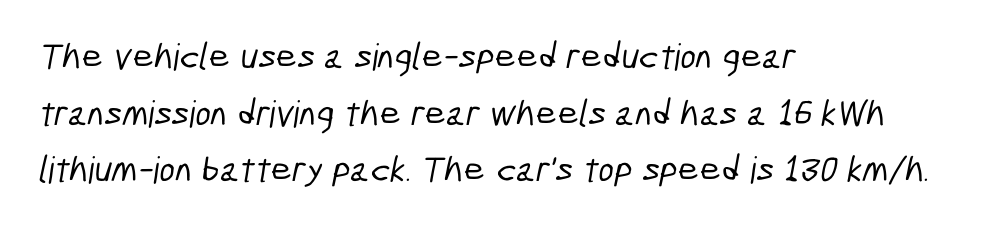
The type is set solid horizontally, with unmodified tracking. These lines are composed in type without serifs. The text block is weighted toward the left margin, trailing off unevenly rightward. Students, observe: this is what conventionally led text looks like.
